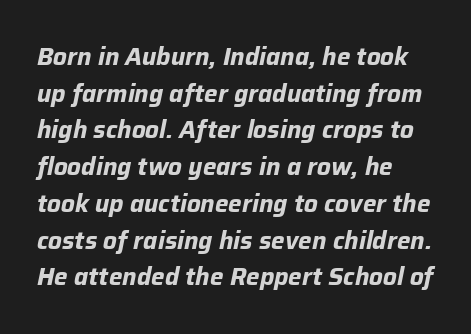
Q: Is the text bold? A: Yes.
Q: Is the text italic (slanted)? A: Yes, it leans right by about 12 degrees.
Q: Is the text underlined? A: No.
Q: How is the paragraph aligned? A: Left-aligned.
Q: Is the spacing between letters normal or unusually wide? A: Normal.
Q: Is the spacing between lines tight, normal or loose? A: Normal.
